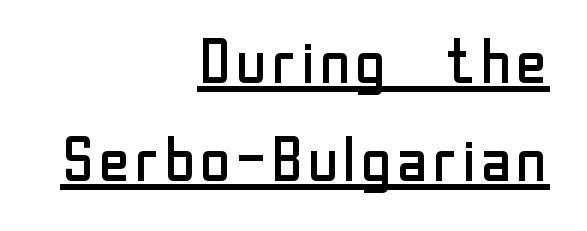
The image shows 61 px regular-weight sans-serif type, upright; set right-aligned, normal line spacing (1.6x), normal letter spacing, underlined; low stroke contrast and a medium x-height.
